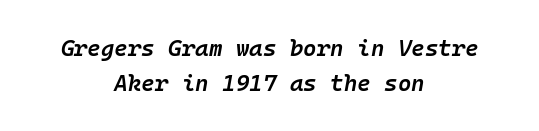
{"italic": "yes", "lean": "right", "slant_degrees": 10, "bold": "semi", "underline": "no", "align": "center", "line_spacing": "normal", "line_spacing_ratio": 1.51, "letter_spacing": "normal", "letter_spacing_em": 0.0, "glyph_px": 23}
